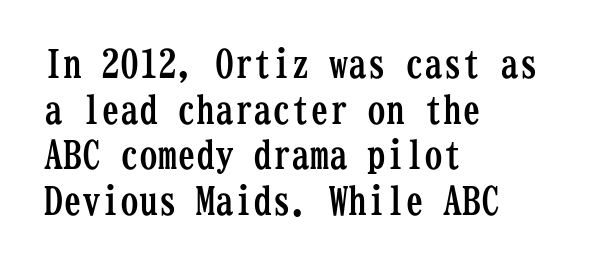
Q: Is the text bold? A: Yes.
Q: Is the text italic (slanted)? A: No, it is upright.
Q: Is the typeface a serif or a sans-serif typeface? A: Serif.
Q: Is the text underlined? A: No.
Q: How is the paragraph aligned? A: Left-aligned.
Q: Is the spacing between letters normal or unusually wide? A: Normal.
Q: Width (condensed, normal, or wide)? A: Condensed.
Q: Stroke contrast? A: Low.
Q: x-height? A: Medium.
Q: Monospaced? A: Yes.
